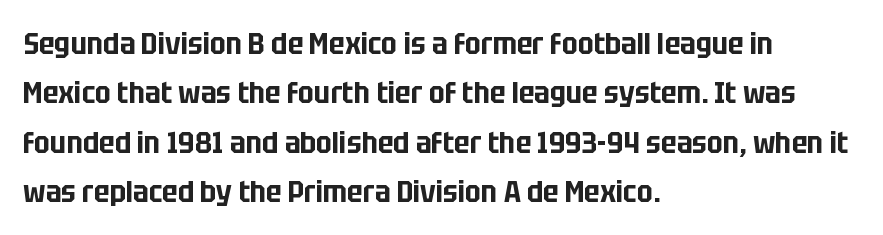
Q: Is the text italic (slanted)? A: No, it is upright.
Q: Is the typeface a serif or a sans-serif typeface? A: Sans-serif.
Q: Is the text underlined? A: No.
Q: How is the paragraph aligned? A: Left-aligned.
Q: Is the spacing between letters normal or unusually wide? A: Normal.
Q: Is the spacing between lines tight, normal or loose? A: Normal.
Q: Width (condensed, normal, or wide)? A: Condensed.
Q: Stroke contrast? A: Low.
Q: x-height? A: Large.
Q: Monospaced? A: No.
